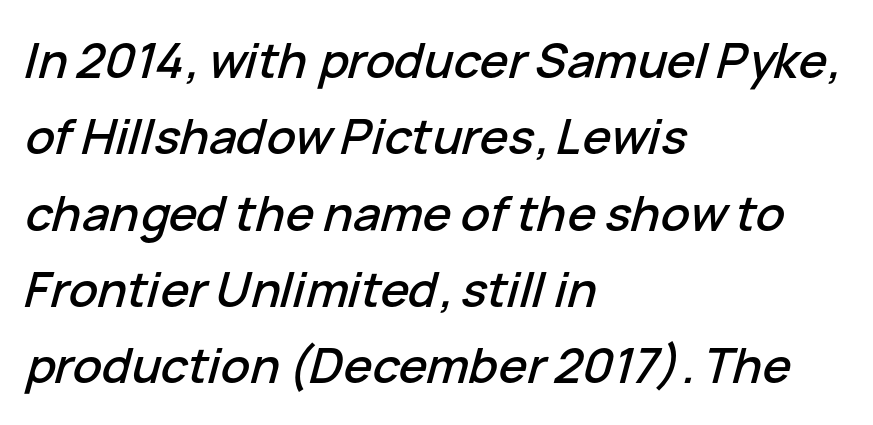
The letterforms sit shoulder to shoulder at normal distance. The baseline area is clear. The rendering applies a slant to the glyphs. The leading is moderate, giving the passage an even texture.
